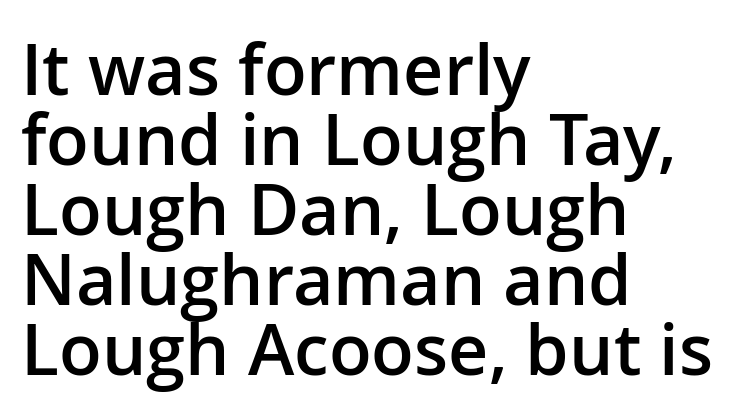
A clean baseline with only descenders dipping below it. The space between consecutive lines is stingy. Short and long lines alike share a common starting point at left. Look at the tracking — it's just the regular setting, nothing added.
